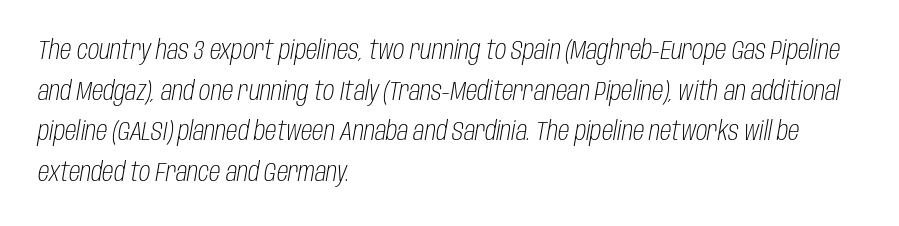
{"italic": "yes", "lean": "right", "slant_degrees": 10, "bold": "no", "underline": "no", "align": "left", "line_spacing": "normal", "line_spacing_ratio": 1.56, "letter_spacing": "normal", "letter_spacing_em": 0.0, "glyph_px": 26}
